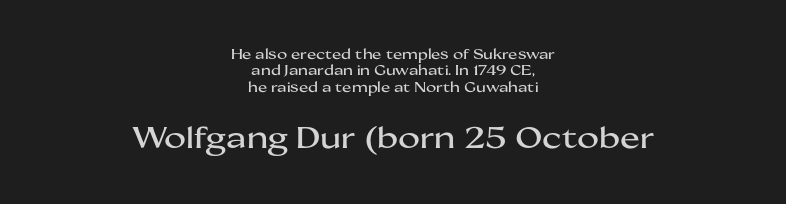
The image shows 30 px wide type, upright; set centered, line spacing 1.17x, normal letter spacing, not underlined; the second (bottom) block is 2.14x larger; medium stroke contrast and a medium x-height.
